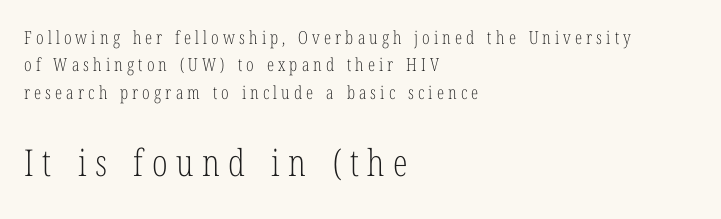
The image shows 37 px light, condensed serif type, upright; set left-aligned, normal line spacing (1.52x), unusually wide letter spacing (+0.23 em), not underlined; the second (bottom) block is 2.06x larger; low stroke contrast and a medium x-height.
